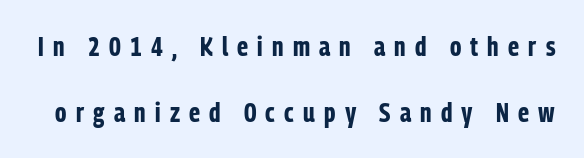
The image shows 27 px bold type, upright; set loose line spacing (2.44x), unusually wide letter spacing (+0.34 em), not underlined.
